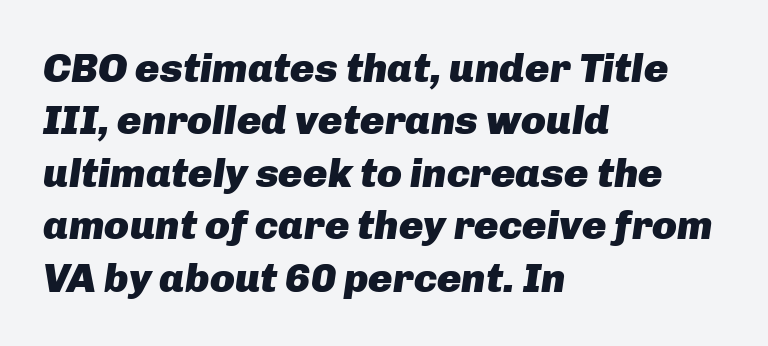
{"italic": "yes", "lean": "right", "slant_degrees": 8, "bold": "yes", "weight": "heavy", "width": "normal", "stroke_contrast": "low", "x_height": "medium", "monospaced": "no", "underline": "no", "align": "left", "line_spacing": "normal", "line_spacing_ratio": 1.28, "letter_spacing": "normal", "letter_spacing_em": 0.0, "glyph_px": 41}
